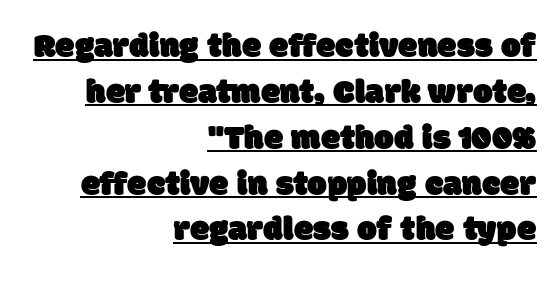
A typesetter would call this zero additional tracking. The glyphs are accompanied by a horizontal stroke just below them. Check where the strokes stop: nothing finishes them off — pure sans. Leading matches the norm, producing a regular column.
